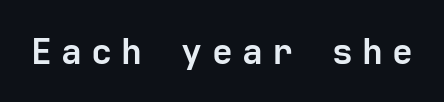
{"serif": "no", "italic": "no", "bold": "yes", "weight": "semibold", "width": "normal", "stroke_contrast": "low", "x_height": "medium", "underline": "no", "letter_spacing": "wide", "letter_spacing_em": 0.26, "glyph_px": 35}
